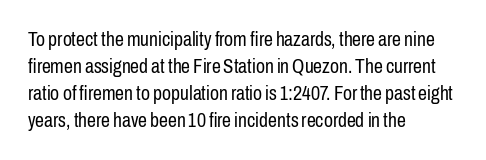
This sample uses an upright cut, with every glyph sitting square on the baseline. Reading down the column, the eye jumps a familiar distance to each next line. The horizontal fit of the characters is conventional and even. This is not heavy type; no bold has been used.
